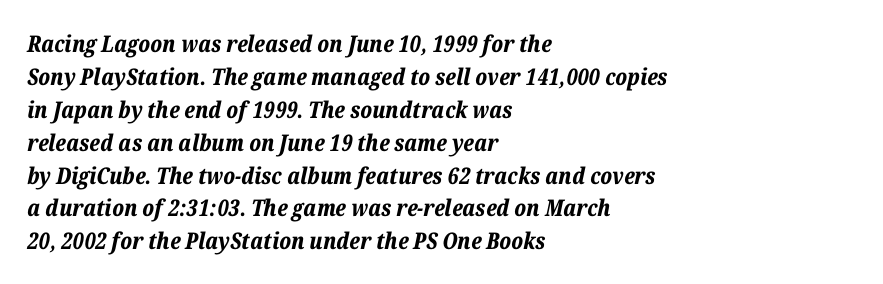
In terms of posture, this sample is oblique. What stands out about the letter spacing? Nothing — it is the standard amount. A classic flush-left, rag-right setting is used for this passage. What weight is shown? A full bold with thick strokes.
